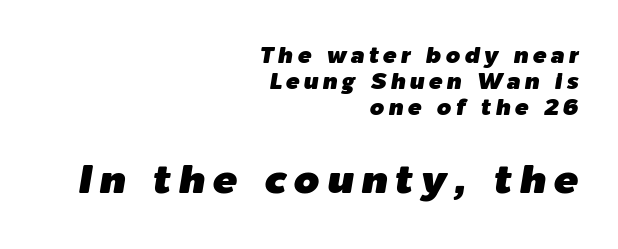
The image shows 41 px text type, italic (leaning right); set right-aligned, tight line spacing (1.13x), not underlined; the second (bottom) block is 1.78x larger; low stroke contrast and a medium x-height.
